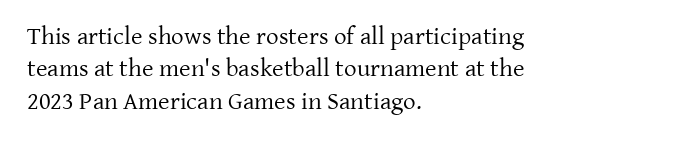
Q: Is the text bold? A: No.
Q: Is the text italic (slanted)? A: No, it is upright.
Q: Is the text underlined? A: No.
Q: How is the paragraph aligned? A: Left-aligned.
Q: Is the spacing between letters normal or unusually wide? A: Normal.
Q: Is the spacing between lines tight, normal or loose? A: Normal.
